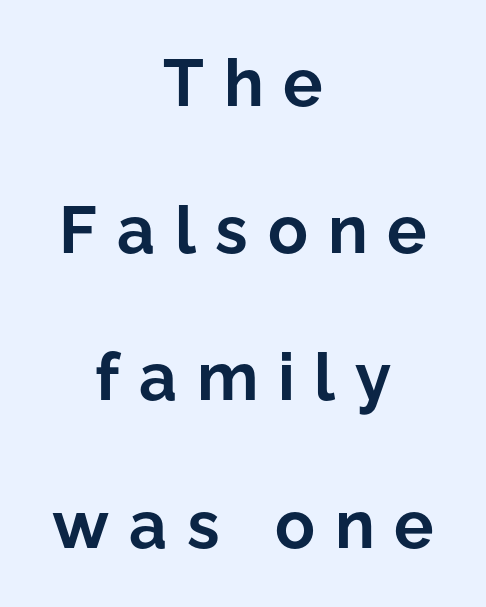
{"serif": "no", "italic": "no", "bold": "yes", "weight": "bold", "width": "normal", "stroke_contrast": "low", "x_height": "medium", "monospaced": "no", "underline": "no", "align": "center", "line_spacing": "loose", "line_spacing_ratio": 2.23, "letter_spacing": "wide", "letter_spacing_em": 0.3, "glyph_px": 66}
